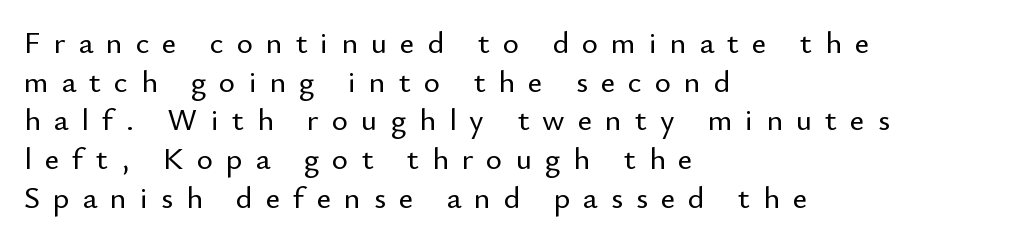
Q: Is the text italic (slanted)? A: No, it is upright.
Q: Is the typeface a serif or a sans-serif typeface? A: Sans-serif.
Q: Is the text underlined? A: No.
Q: How is the paragraph aligned? A: Left-aligned.
Q: Is the spacing between letters normal or unusually wide? A: Unusually wide.
Q: Is the spacing between lines tight, normal or loose? A: Normal.
Q: Width (condensed, normal, or wide)? A: Normal.
Q: Stroke contrast? A: Low.
Q: x-height? A: Small.
Q: Monospaced? A: No.
